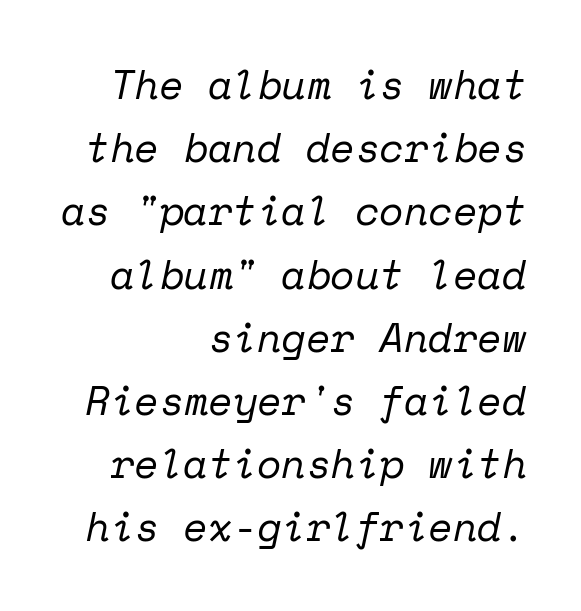
Italic: yes, the glyphs are oblique. Note the uniform advance width — an 'i' takes as much space as an 'm'. Students, note that the glyphs here touch the page at normal intervals. The foot of each line stays bare and open. The passage shown stacks its lines at a standard gap.
